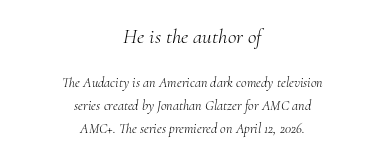
The image shows 21 px text type, italic (leaning right); set centered, normal line spacing (1.63x), normal letter spacing, not underlined; the first (top) block is 1.5x larger.
